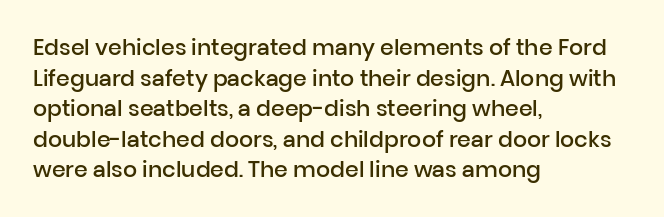
{"italic": "no", "bold": "semi", "underline": "no", "align": "left", "line_spacing": "normal", "line_spacing_ratio": 1.39, "letter_spacing": "normal", "letter_spacing_em": 0.0, "glyph_px": 22}
